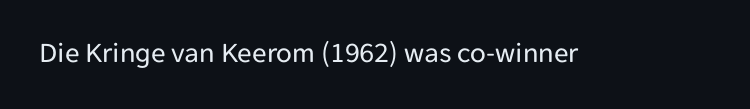
Q: Is the text bold? A: No.
Q: Is the text italic (slanted)? A: No, it is upright.
Q: Is the typeface a serif or a sans-serif typeface? A: Sans-serif.
Q: Is the text underlined? A: No.
Q: Is the spacing between letters normal or unusually wide? A: Normal.
Q: Width (condensed, normal, or wide)? A: Normal.
Q: Stroke contrast? A: Low.
Q: x-height? A: Medium.
Q: Monospaced? A: No.
